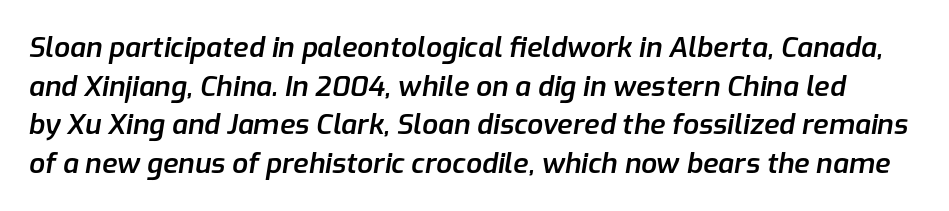
Proportional: the letters do not fall into vertical columns. Glance below the letters and you will spot only blank space. Notice how the stems are inclined rather than vertical — that's the hallmark of italics. Its strokes are somewhat broadened, the hallmark of semibold type. Regarding leading, the lines here are spaced in the standard way. The passage shown has conventional tracking throughout.
